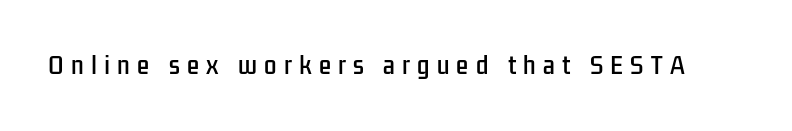
Q: Is the text italic (slanted)? A: No, it is upright.
Q: Is the text underlined? A: No.
Q: Is the spacing between letters normal or unusually wide? A: Unusually wide.
